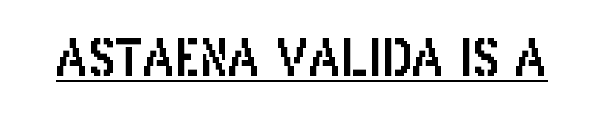
The image shows 50 px condensed sans-serif type, upright; set normal letter spacing, underlined; low stroke contrast and a large x-height.
